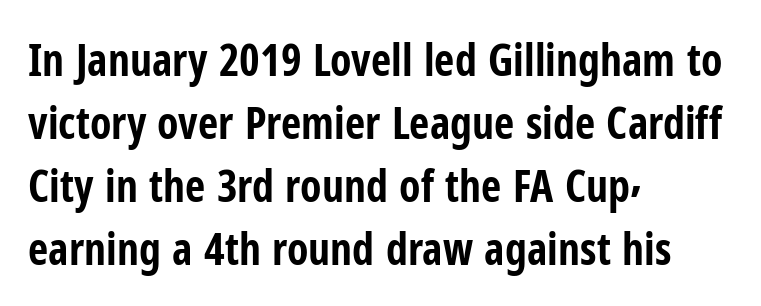
{"serif": "no", "italic": "no", "bold": "yes", "weight": "bold", "width": "condensed", "stroke_contrast": "low", "x_height": "medium", "monospaced": "no", "underline": "no", "align": "left", "line_spacing": "normal", "line_spacing_ratio": 1.43, "letter_spacing": "normal", "letter_spacing_em": 0.0, "glyph_px": 44}
